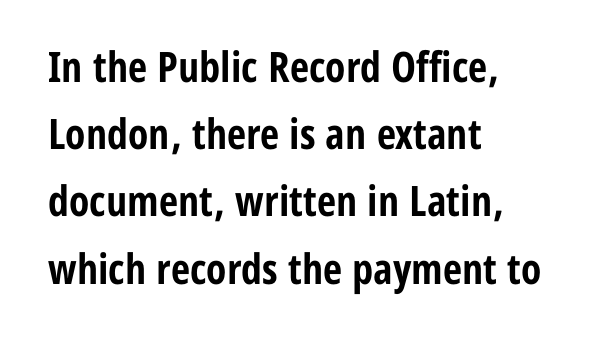
The image shows 42 px bold, condensed sans-serif type, upright; set left-aligned, normal line spacing (1.6x), normal letter spacing, not underlined; low stroke contrast and a medium x-height.
